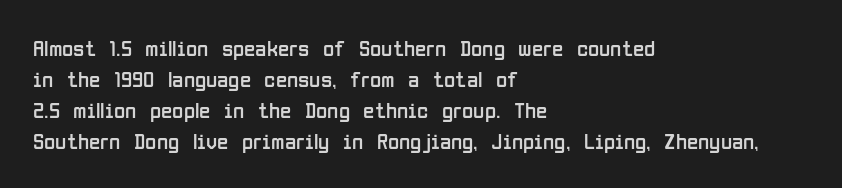
{"italic": "no", "bold": "no", "underline": "no", "align": "left", "line_spacing": "normal", "line_spacing_ratio": 1.35, "letter_spacing": "normal", "letter_spacing_em": 0.0, "glyph_px": 23}
